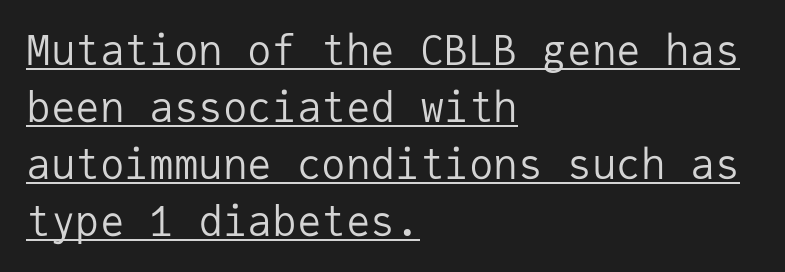
Horizontal bands of white between lines are of average thickness. A light-to-regular cut is what we see here. The paragraph has a hard left edge and a soft right edge. The letters sit at their default tracking, neither squeezed nor spread. The rendering uses the underline text-decoration.
